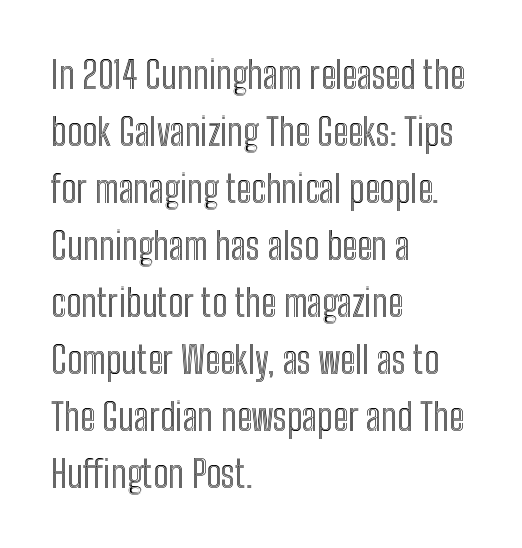
When letters stand straight like this, we call the style roman or upright. Tracking here is standard; glyphs follow each other at the usual distance. Notice how descenders clear the ascenders below comfortably — that's standard leading. Spacing verdict: proportional, widths tailored to each character. The rag falls on the right side of this text block.
